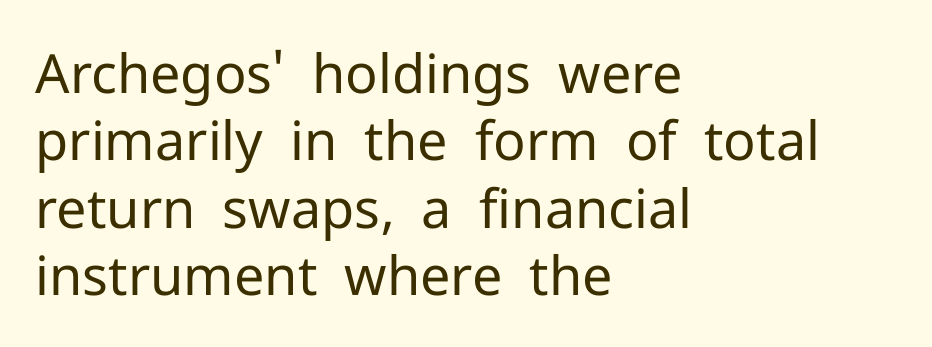
{"serif": "no", "italic": "no", "bold": "no", "weight": "regular", "width": "normal", "stroke_contrast": "low", "x_height": "medium", "monospaced": "no", "underline": "no", "align": "left", "line_spacing": "normal", "line_spacing_ratio": 1.25, "letter_spacing": "normal", "letter_spacing_em": 0.0, "glyph_px": 54}
